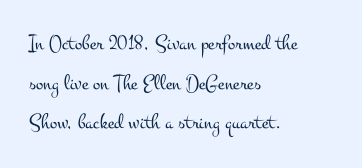
A classic flush-left, rag-right setting is used for this passage. Standard letterfit; no display-style spreading of the glyphs. No chunkiness to these letters — they're not bold. Underlining? Definitely not there.
